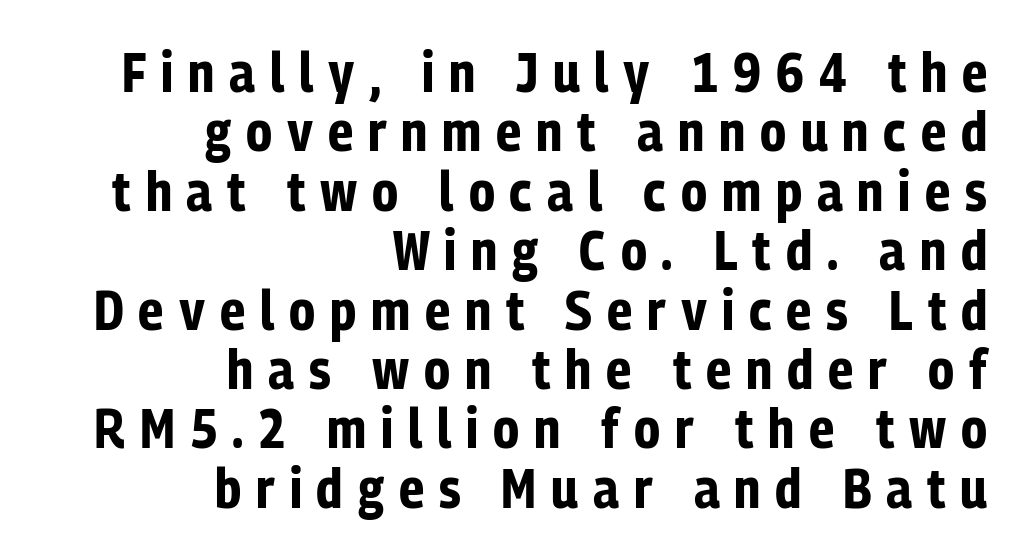
{"serif": "no", "italic": "no", "bold": "yes", "weight": "bold", "width": "condensed", "stroke_contrast": "low", "x_height": "medium", "monospaced": "no", "underline": "no", "align": "right", "line_spacing": "tight", "line_spacing_ratio": 1.08, "letter_spacing": "wide", "letter_spacing_em": 0.27, "glyph_px": 55}
